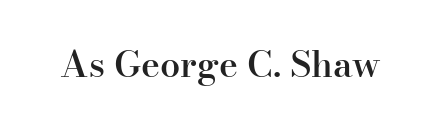
Q: Is the text bold? A: Semi-bold.
Q: Is the text italic (slanted)? A: No, it is upright.
Q: Is the typeface a serif or a sans-serif typeface? A: Serif.
Q: Is the text underlined? A: No.
Q: Is the spacing between letters normal or unusually wide? A: Normal.
Q: Width (condensed, normal, or wide)? A: Normal.
Q: Stroke contrast? A: High.
Q: x-height? A: Small.
Q: Monospaced? A: No.
